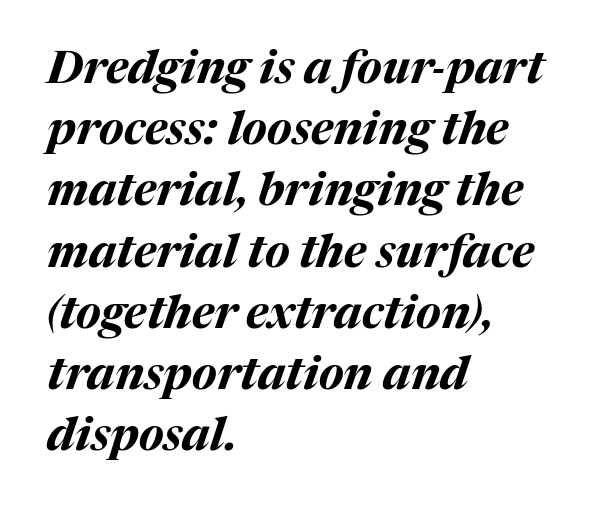
Q: Is the text bold? A: Yes.
Q: Is the text italic (slanted)? A: Yes, it leans right by about 17 degrees.
Q: Is the text underlined? A: No.
Q: How is the paragraph aligned? A: Left-aligned.
Q: Is the spacing between letters normal or unusually wide? A: Normal.
Q: Is the spacing between lines tight, normal or loose? A: Normal.
Q: Width (condensed, normal, or wide)? A: Normal.
Q: Stroke contrast? A: Medium.
Q: x-height? A: Medium.
Q: Monospaced? A: No.
